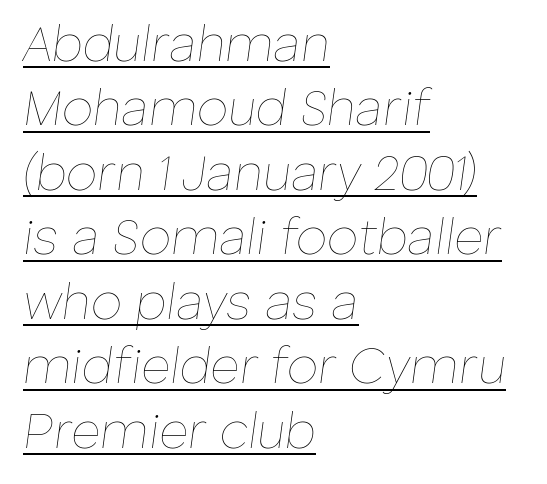
{"italic": "yes", "lean": "right", "slant_degrees": 8, "bold": "no", "weight": "thin", "width": "normal", "stroke_contrast": "low", "x_height": "medium", "monospaced": "no", "underline": "yes", "align": "left", "line_spacing": "normal", "line_spacing_ratio": 1.29, "letter_spacing": "normal", "letter_spacing_em": 0.0, "glyph_px": 50}
